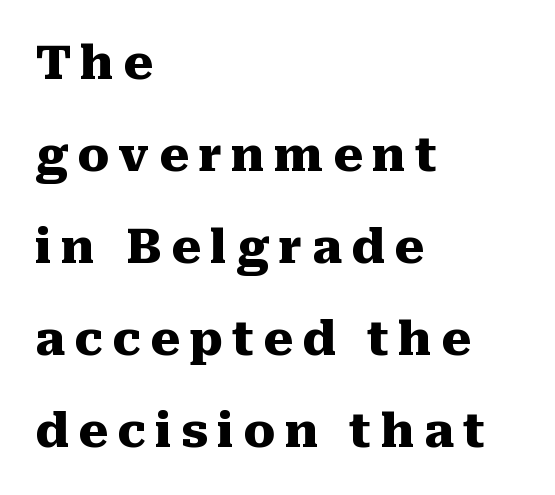
{"serif": "yes", "italic": "no", "bold": "yes", "weight": "heavy", "width": "normal", "stroke_contrast": "medium", "x_height": "medium", "monospaced": "no", "underline": "no", "align": "left", "line_spacing": "loose", "line_spacing_ratio": 1.96, "letter_spacing": "wide", "letter_spacing_em": 0.2, "glyph_px": 47}
